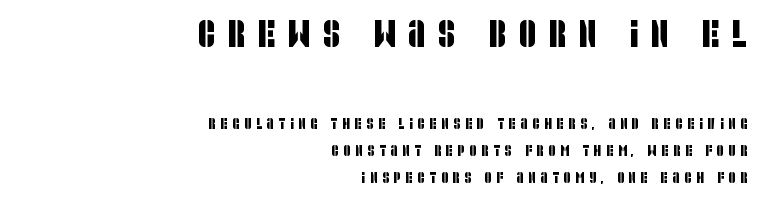
{"serif": "no", "width": "condensed", "stroke_contrast": "low", "x_height": "large", "monospaced": "no", "underline": "no", "align": "right", "line_spacing_ratio": 1.8, "letter_spacing": "wide", "letter_spacing_em": 0.33, "larger_block": "first", "size_ratio": 2.53, "glyph_px": 38}
